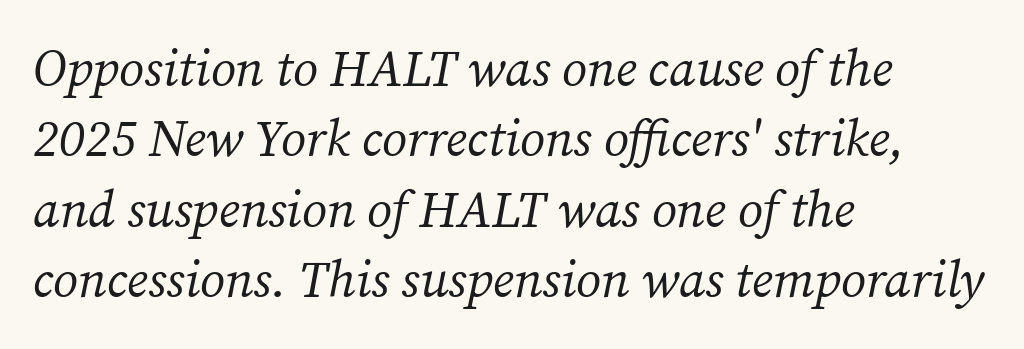
{"serif": "yes", "italic": "yes", "lean": "right", "slant_degrees": 12, "bold": "no", "weight": "regular", "width": "normal", "stroke_contrast": "medium", "x_height": "medium", "monospaced": "no", "underline": "no", "align": "left", "line_spacing": "normal", "line_spacing_ratio": 1.38, "letter_spacing": "normal", "letter_spacing_em": 0.0, "glyph_px": 51}
